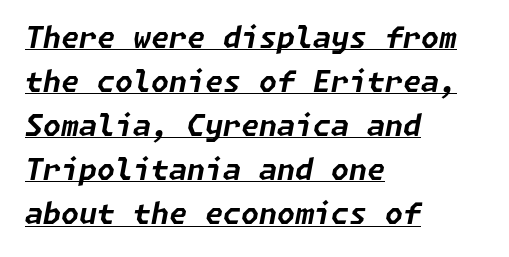
{"italic": "yes", "lean": "right", "slant_degrees": 11, "bold": "yes", "weight": "bold", "width": "normal", "stroke_contrast": "low", "x_height": "medium", "underline": "yes", "align": "left", "line_spacing": "normal", "line_spacing_ratio": 1.52, "letter_spacing": "normal", "letter_spacing_em": 0.0, "glyph_px": 29}
